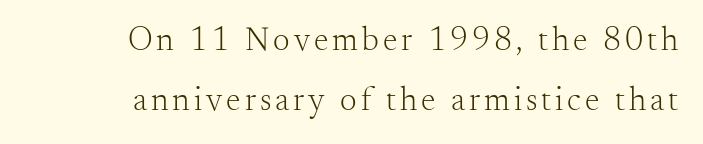
{"serif": "yes", "italic": "no", "bold": "no", "weight": "light", "width": "normal", "stroke_contrast": "medium", "x_height": "small", "monospaced": "no", "underline": "no", "align": "right", "line_spacing_ratio": 1.81, "glyph_px": 33}
